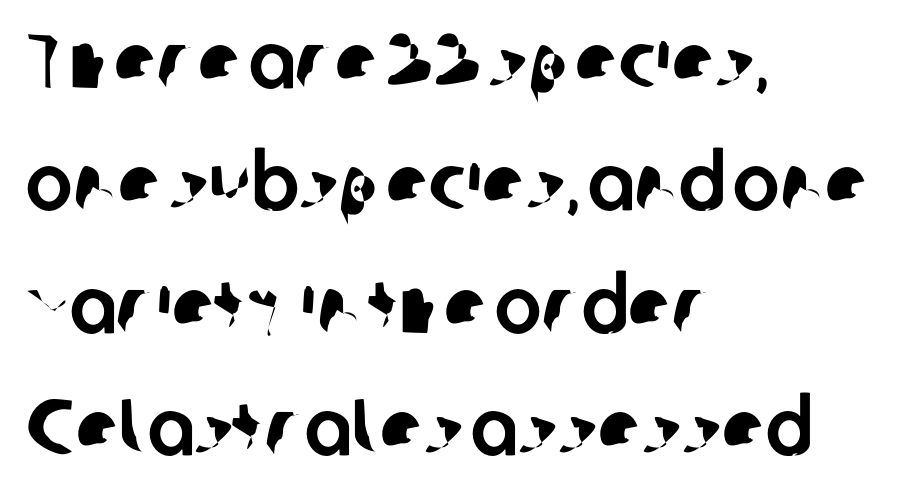
{"serif": "no", "width": "normal", "stroke_contrast": "low", "x_height": "medium", "monospaced": "no", "underline": "no", "align": "left", "line_spacing": "normal", "line_spacing_ratio": 1.55, "letter_spacing": "normal", "letter_spacing_em": 0.0, "glyph_px": 79}
